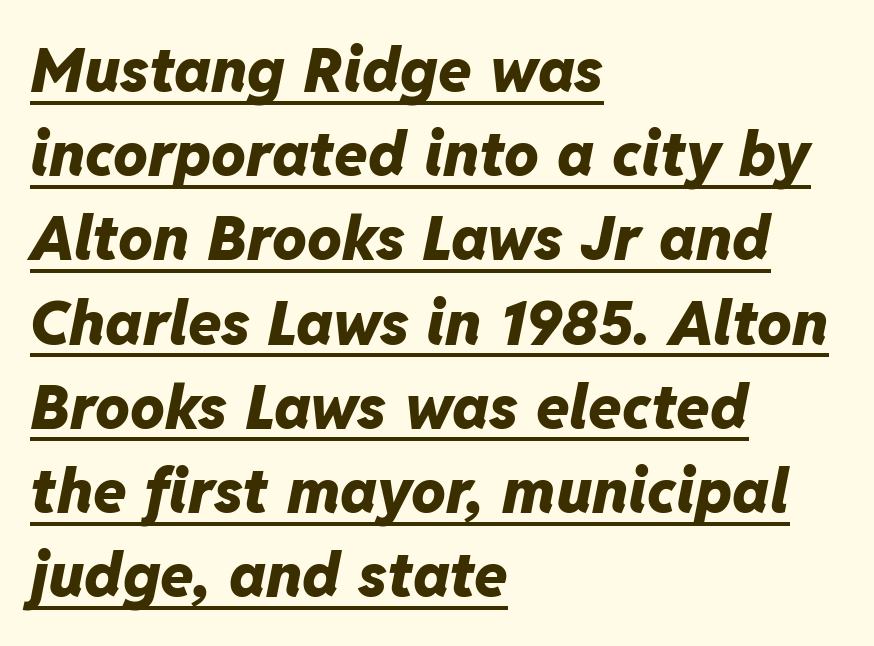
{"italic": "yes", "lean": "right", "slant_degrees": 11, "bold": "yes", "weight": "heavy", "width": "normal", "stroke_contrast": "low", "x_height": "medium", "monospaced": "no", "underline": "yes", "align": "left", "line_spacing": "normal", "line_spacing_ratio": 1.38, "letter_spacing": "normal", "letter_spacing_em": 0.0, "glyph_px": 61}
